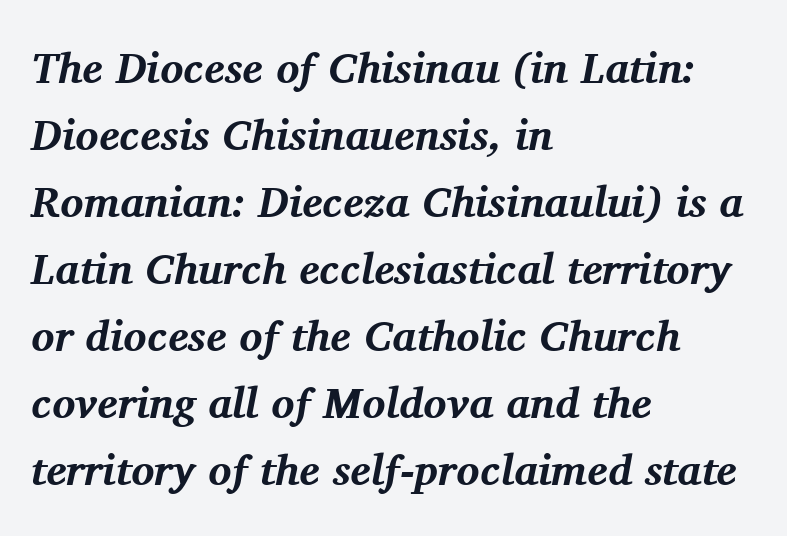
Spacing verdict: proportional, widths tailored to each character. I'd describe the lettering as bold — thick and assertive. The glyphs look as if they've been sheared to an angle. The foot of each line stays bare and open. These lines are composed in type with serifs.
